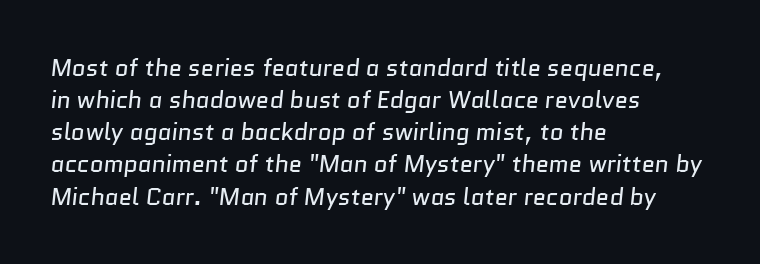
The image shows 24 px text type; set left-aligned, normal line spacing (1.34x), normal letter spacing, not underlined.
